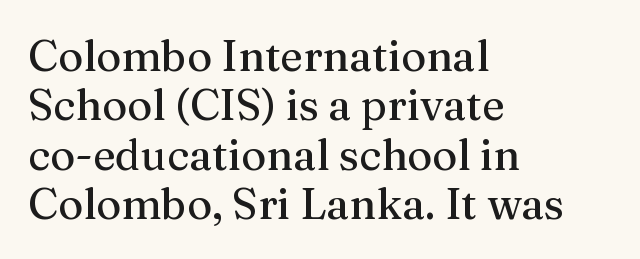
Q: Is the text italic (slanted)? A: No, it is upright.
Q: Is the typeface a serif or a sans-serif typeface? A: Serif.
Q: Is the text underlined? A: No.
Q: How is the paragraph aligned? A: Left-aligned.
Q: Is the spacing between letters normal or unusually wide? A: Normal.
Q: Is the spacing between lines tight, normal or loose? A: Tight.
Q: Width (condensed, normal, or wide)? A: Normal.
Q: Stroke contrast? A: Medium.
Q: x-height? A: Medium.
Q: Monospaced? A: No.
